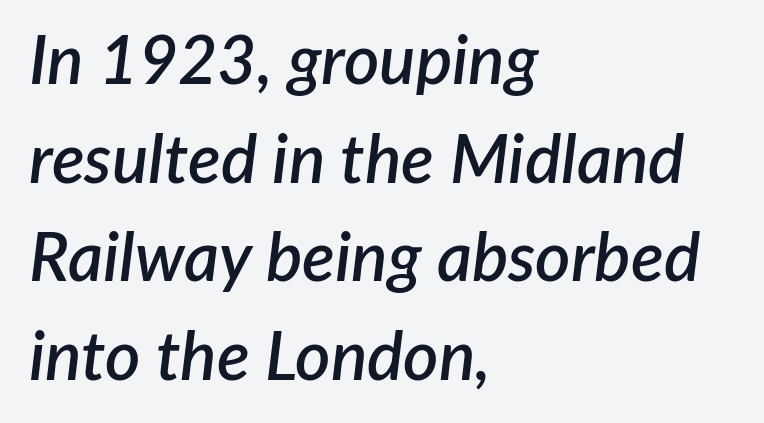
Rendered with sloped, italic letterforms. Each letter keeps its own natural width here, so spacing adapts to shape. The zone under the glyphs is completely vacant. A bit beefed up — I'd call it semibold rather than bold. Nothing unusual about the tracking: characters are spaced as the font intends.
